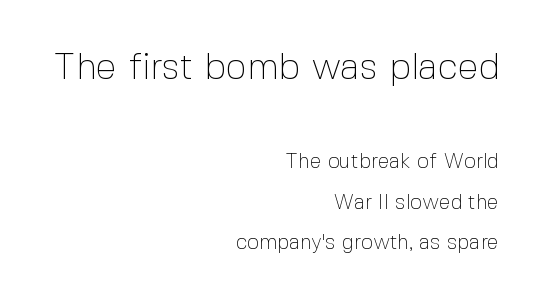
Q: Is the text bold? A: No.
Q: Is the text italic (slanted)? A: No, it is upright.
Q: Is the typeface a serif or a sans-serif typeface? A: Sans-serif.
Q: Is the text underlined? A: No.
Q: How is the paragraph aligned? A: Right-aligned.
Q: Is the spacing between letters normal or unusually wide? A: Normal.
Q: Is the spacing between lines tight, normal or loose? A: Loose.
Q: Which block of text is set in a larger size, the first (top) or the second (bottom)? A: The first (top) one.
Q: Width (condensed, normal, or wide)? A: Normal.
Q: x-height? A: Medium.
Q: Monospaced? A: No.
